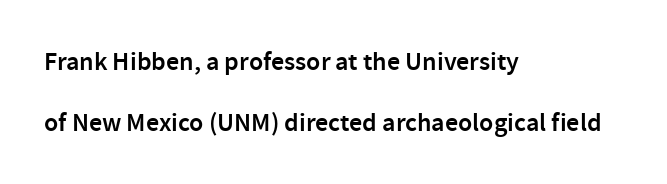
Q: Is the text bold? A: Semi-bold.
Q: Is the text italic (slanted)? A: No, it is upright.
Q: Is the text underlined? A: No.
Q: How is the paragraph aligned? A: Left-aligned.
Q: Is the spacing between letters normal or unusually wide? A: Normal.
Q: Is the spacing between lines tight, normal or loose? A: Loose.
